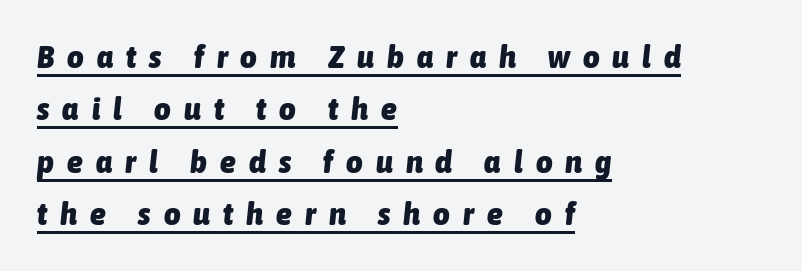
Q: Is the text bold? A: Yes.
Q: Is the text italic (slanted)? A: Yes, it leans right by about 6 degrees.
Q: Is the text underlined? A: Yes.
Q: How is the paragraph aligned? A: Left-aligned.
Q: Is the spacing between letters normal or unusually wide? A: Unusually wide.
Q: Is the spacing between lines tight, normal or loose? A: Normal.
Q: Width (condensed, normal, or wide)? A: Condensed.
Q: Stroke contrast? A: Low.
Q: x-height? A: Medium.
Q: Monospaced? A: No.
